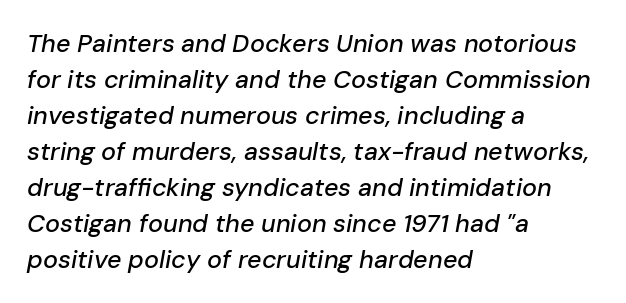
This sample uses an oblique cut, with every glyph tilted off the vertical. Caption: standard tracking, unaltered. Is there much room between lines? A standard amount, neither cramped nor airy. Decoration check: the copy has no underline. A student would call this left alignment; a typographer would say flush left, rag right.
